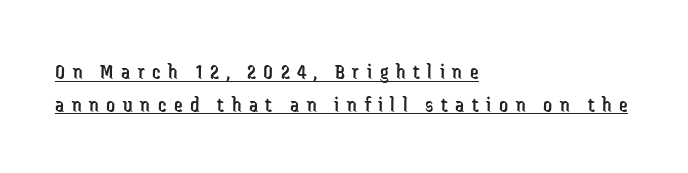
The axis of the letterforms is exactly vertical. Leading: standard. The rendered words wear a rule along their underside. In CSS terms this would be text-align: left. The font is comparable to plain body text, perhaps lighter. The tracking reads as deliberately expanded to a designer's eye.
